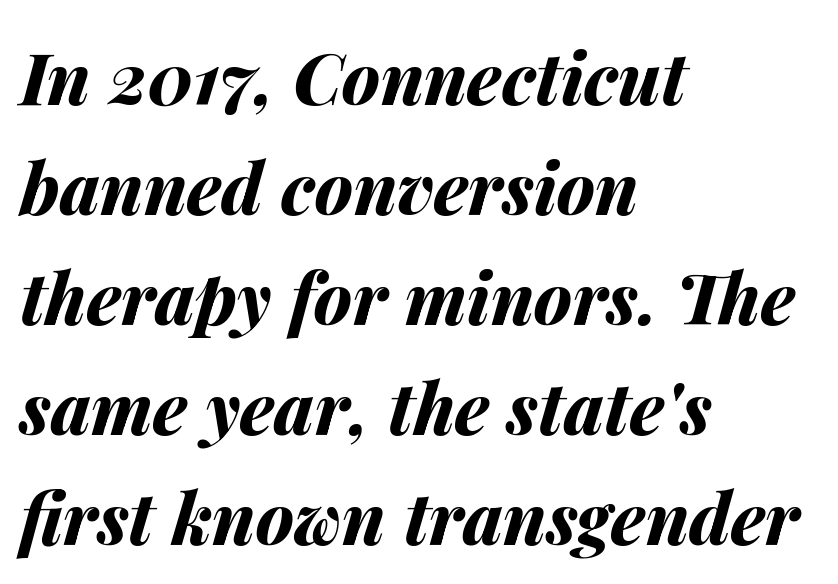
{"italic": "yes", "lean": "right", "slant_degrees": 14, "bold": "yes", "weight": "bold", "width": "normal", "stroke_contrast": "medium", "x_height": "medium", "monospaced": "no", "underline": "no", "align": "left", "line_spacing": "normal", "line_spacing_ratio": 1.55, "letter_spacing": "normal", "letter_spacing_em": 0.0, "glyph_px": 71}
